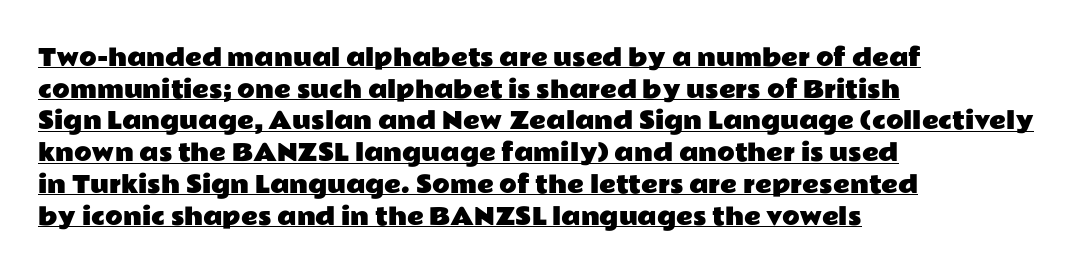
No extra tracking has been applied to these lines. Leading: standard. It's the straight-up-and-down kind of type. Students, observe the line beneath the letters — that is underlining. The paragraph shown leans on its left margin.
